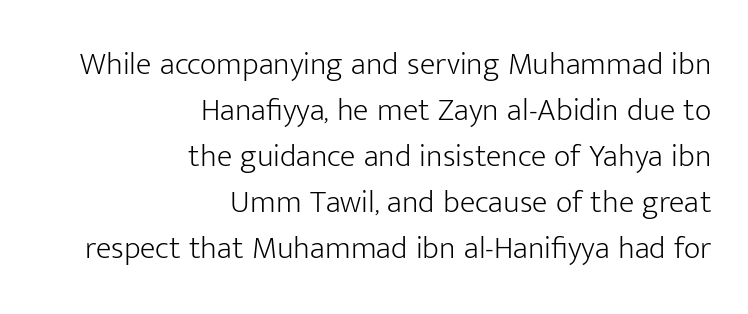
{"serif": "no", "italic": "no", "bold": "no", "weight": "light", "width": "normal", "stroke_contrast": "low", "x_height": "medium", "monospaced": "no", "underline": "no", "align": "right", "line_spacing": "normal", "line_spacing_ratio": 1.44, "letter_spacing": "normal", "letter_spacing_em": 0.0, "glyph_px": 32}
